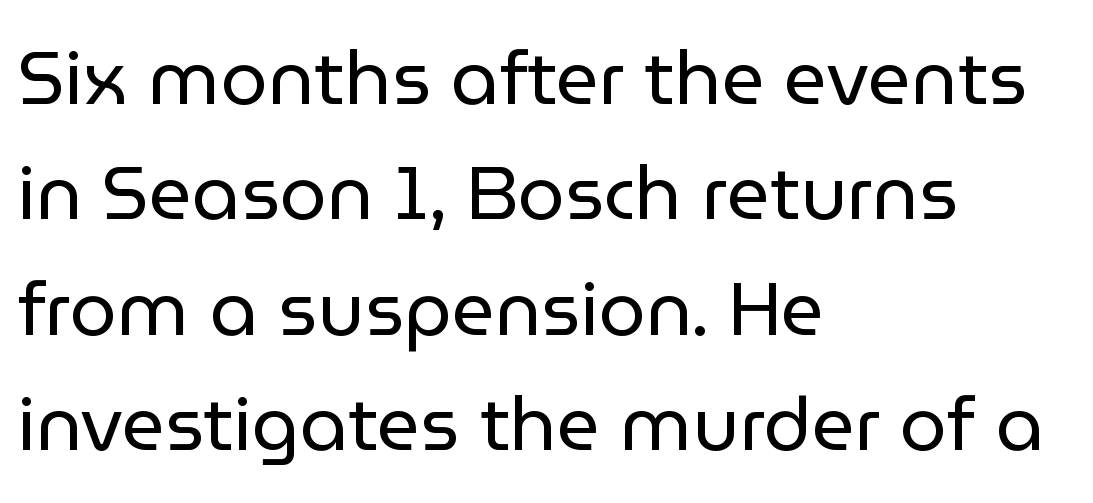
{"serif": "no", "italic": "no", "bold": "no", "weight": "regular", "width": "normal", "stroke_contrast": "low", "x_height": "medium", "monospaced": "no", "underline": "no", "align": "left", "line_spacing": "normal", "line_spacing_ratio": 1.54, "letter_spacing": "normal", "letter_spacing_em": 0.0, "glyph_px": 75}
